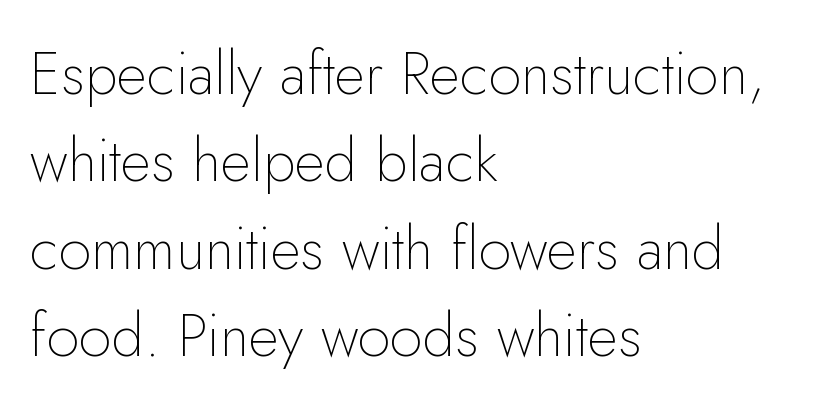
The image shows 59 px thin sans-serif type, upright; set left-aligned, normal line spacing (1.48x), normal letter spacing, not underlined; low stroke contrast and a small x-height.
